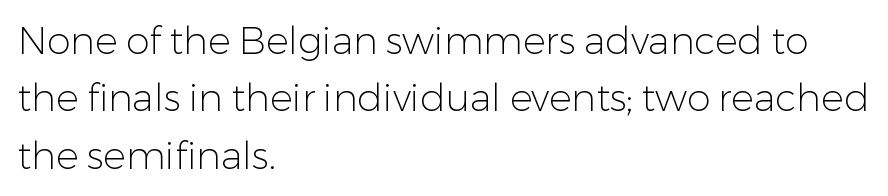
Vertical strokes here are truly vertical. Leading matches the norm, producing a regular column. Look at the bottom of the vertical strokes: they stop flat, with no serifs. The rag falls on the right side of this text block. The specimen omits any rule beneath the text block's lines. Character widths vary here, with narrow letters taking less room than wide ones.
